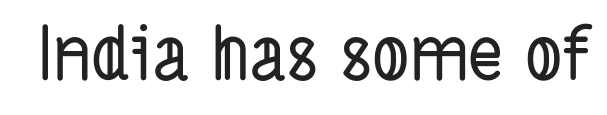
Varying glyph widths throughout — classic text-font behaviour. Honestly, the letter spacing is just normal — you wouldn't notice it. Type style note: lacks serifs. Just letters on the line, the space beneath them empty.
